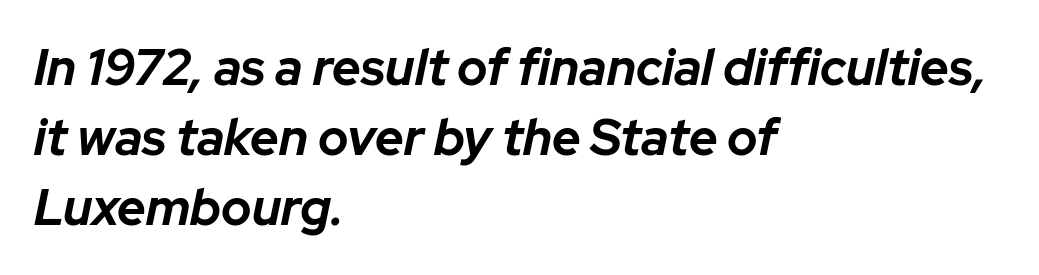
Q: Is the text bold? A: Yes.
Q: Is the text italic (slanted)? A: Yes, it leans right by about 12 degrees.
Q: Is the text underlined? A: No.
Q: How is the paragraph aligned? A: Left-aligned.
Q: Is the spacing between letters normal or unusually wide? A: Normal.
Q: Is the spacing between lines tight, normal or loose? A: Normal.
Q: Width (condensed, normal, or wide)? A: Normal.
Q: Stroke contrast? A: Low.
Q: x-height? A: Medium.
Q: Monospaced? A: No.
